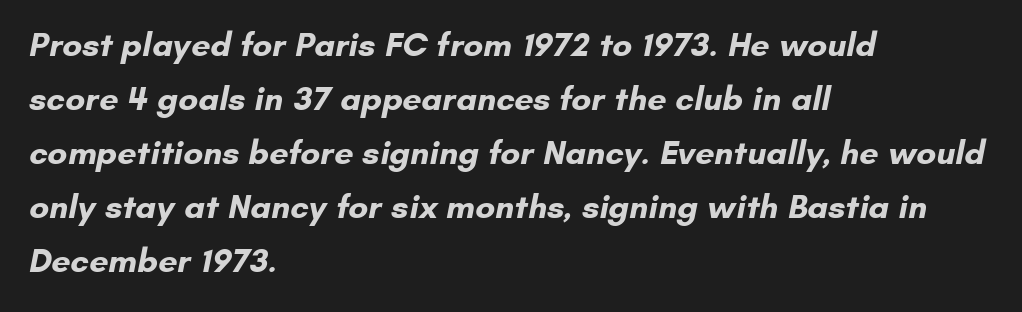
Q: Is the text bold? A: Yes.
Q: Is the typeface a serif or a sans-serif typeface? A: Sans-serif.
Q: Is the text underlined? A: No.
Q: How is the paragraph aligned? A: Left-aligned.
Q: Is the spacing between letters normal or unusually wide? A: Normal.
Q: Is the spacing between lines tight, normal or loose? A: Normal.
Q: Width (condensed, normal, or wide)? A: Normal.
Q: Stroke contrast? A: Low.
Q: x-height? A: Small.
Q: Monospaced? A: No.
